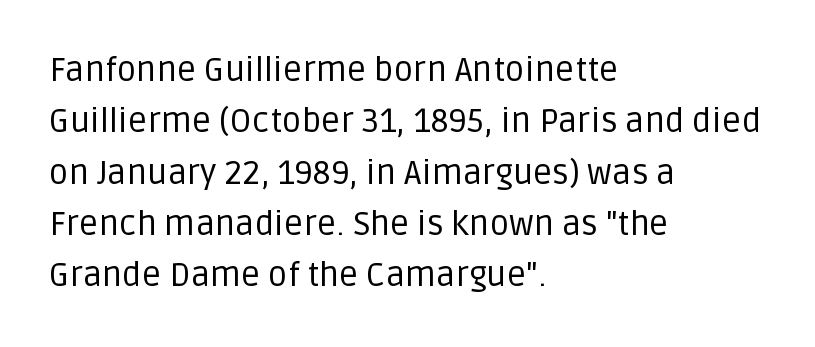
{"serif": "no", "italic": "no", "bold": "no", "weight": "regular", "width": "normal", "stroke_contrast": "low", "x_height": "large", "monospaced": "no", "underline": "no", "align": "left", "line_spacing": "normal", "line_spacing_ratio": 1.51, "letter_spacing": "normal", "letter_spacing_em": 0.0, "glyph_px": 34}
